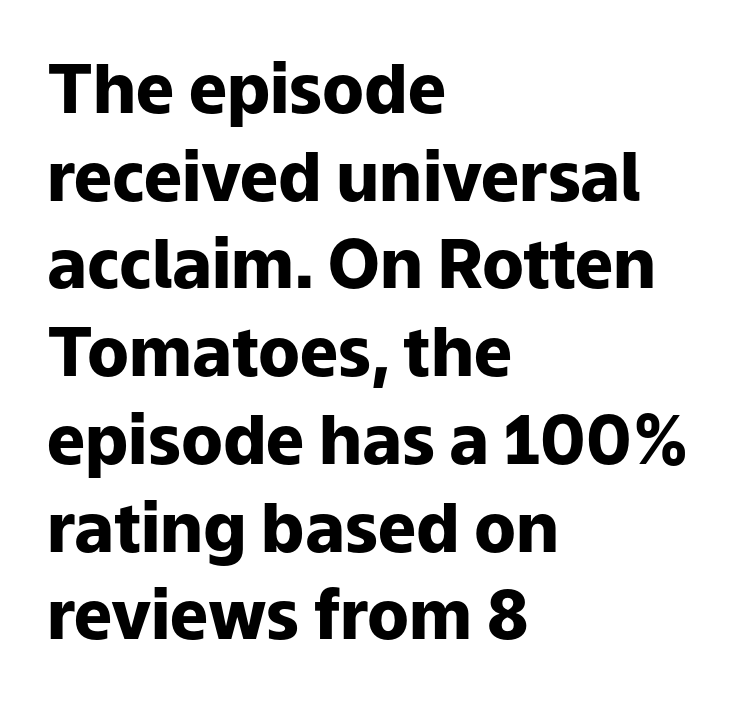
{"serif": "no", "italic": "no", "bold": "yes", "weight": "heavy", "width": "normal", "stroke_contrast": "low", "x_height": "medium", "monospaced": "no", "underline": "no", "align": "left", "line_spacing": "normal", "line_spacing_ratio": 1.29, "letter_spacing": "normal", "letter_spacing_em": 0.0, "glyph_px": 68}
